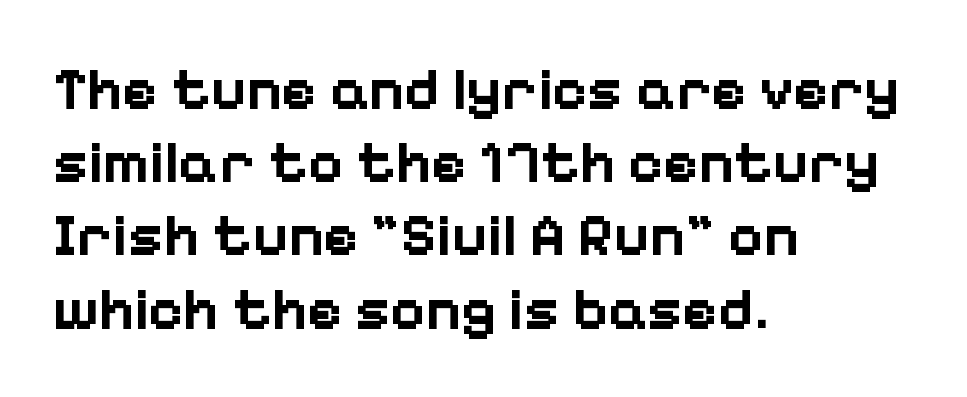
The rendering keeps characters at their native spacing. Check where the strokes stop: nothing finishes them off — pure sans. Layout note: lines flush left. Nobody drew a line under any word here.
